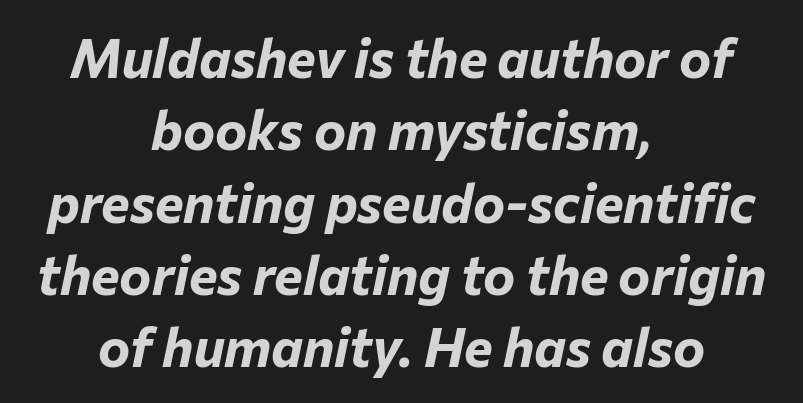
The image shows 54 px bold type, italic (leaning right); set centered, normal line spacing (1.34x), normal letter spacing, not underlined; low stroke contrast and a medium x-height.
